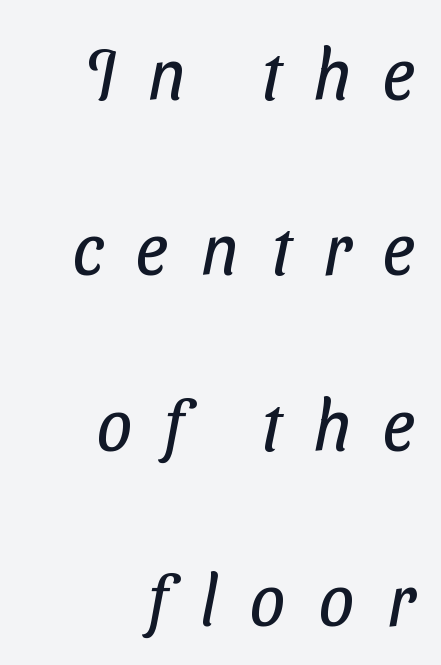
Beneath every word, the page is bare. The text block is weighted toward the right margin, trailing off unevenly leftward. The passage shown is typed in a proportional face where columns would drift. Vertical stems look standard width or narrower in stroke.
